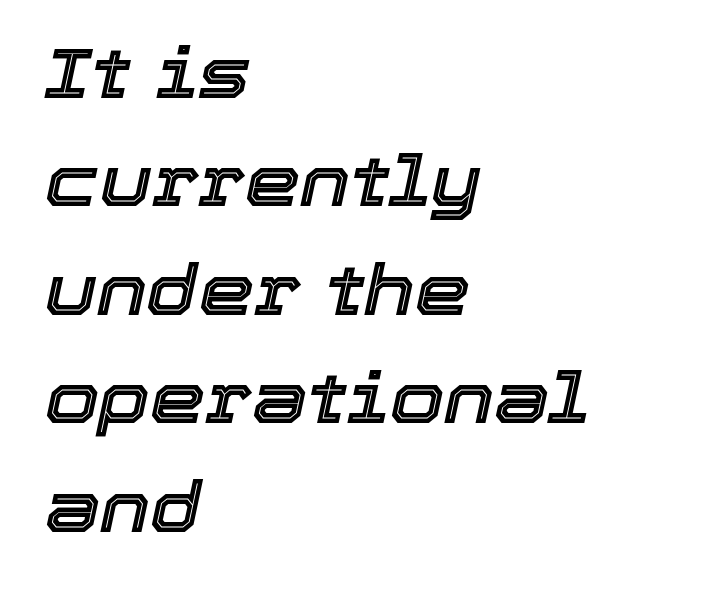
Q: Is the text italic (slanted)? A: Yes, it leans right by about 12 degrees.
Q: Is the text underlined? A: No.
Q: How is the paragraph aligned? A: Left-aligned.
Q: Is the spacing between letters normal or unusually wide? A: Normal.
Q: Is the spacing between lines tight, normal or loose? A: Normal.
Q: Width (condensed, normal, or wide)? A: Normal.
Q: x-height? A: Medium.
Q: Monospaced? A: No.
